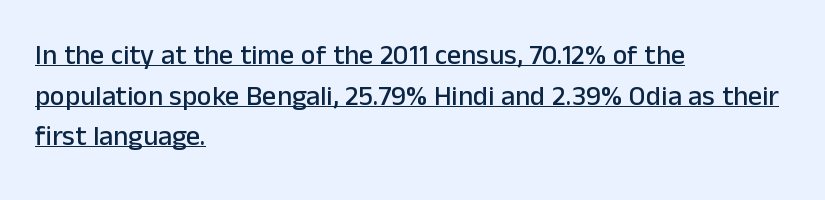
The image shows 28 px sans-serif type, upright; set left-aligned, normal line spacing (1.45x), normal letter spacing, underlined; low stroke contrast and a medium x-height.
